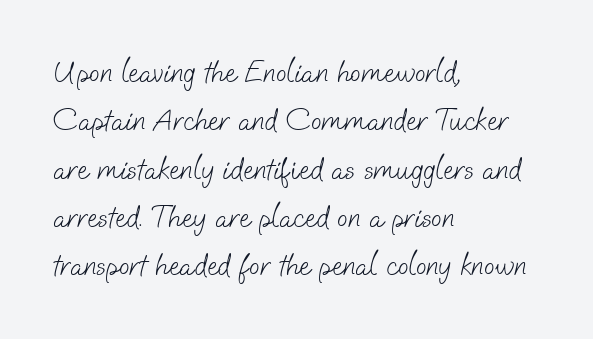
Q: Is the text bold? A: No.
Q: Is the typeface a serif or a sans-serif typeface? A: Sans-serif.
Q: Is the text underlined? A: No.
Q: How is the paragraph aligned? A: Left-aligned.
Q: Is the spacing between letters normal or unusually wide? A: Normal.
Q: Is the spacing between lines tight, normal or loose? A: Normal.
Q: Width (condensed, normal, or wide)? A: Normal.
Q: Stroke contrast? A: Low.
Q: x-height? A: Small.
Q: Monospaced? A: No.
